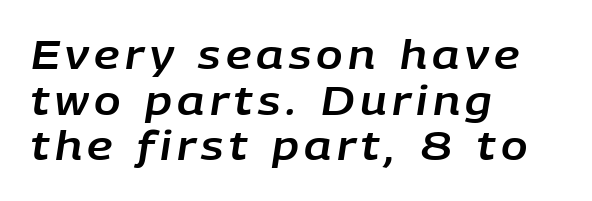
{"italic": "yes", "lean": "right", "slant_degrees": 9, "width": "normal", "stroke_contrast": "low", "x_height": "large", "monospaced": "no", "underline": "no", "align": "left", "line_spacing_ratio": 1.17, "glyph_px": 39}
